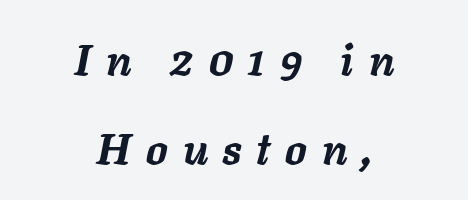
The typography opts for an oblique posture over an upright one. The face used here has the dense, thick strokes of a bold. Is the block centered? Yes — each line is placed symmetrically about the middle. These lines are rendered in a variable-pitch font.
